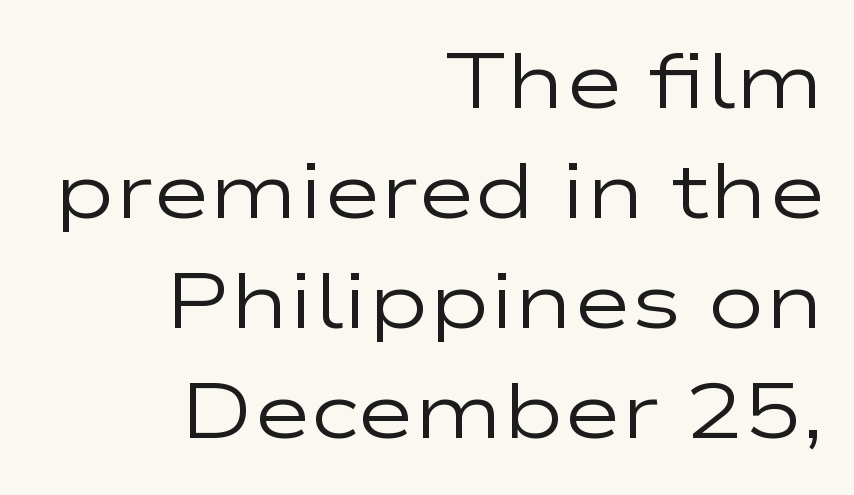
Q: Is the text bold? A: No.
Q: Is the text italic (slanted)? A: No, it is upright.
Q: Is the typeface a serif or a sans-serif typeface? A: Sans-serif.
Q: Is the text underlined? A: No.
Q: How is the paragraph aligned? A: Right-aligned.
Q: Is the spacing between letters normal or unusually wide? A: Normal.
Q: Is the spacing between lines tight, normal or loose? A: Normal.
Q: Width (condensed, normal, or wide)? A: Wide.
Q: Stroke contrast? A: Low.
Q: x-height? A: Medium.
Q: Monospaced? A: No.
